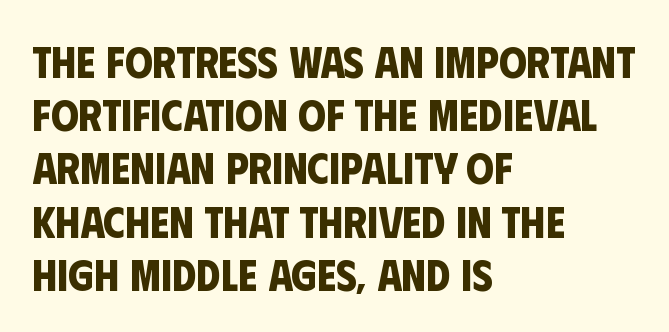
Varying glyph widths throughout — classic text-font behaviour. The horizontal fit of the characters is conventional and even. Grotesque or geometric, the face here clearly has no serifs. Bold? Absolutely — the strokes are thick and heavy. Has an underline been added? It has not.
